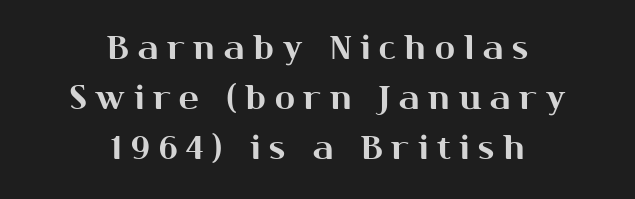
Layout note: lines centered. This sample uses an upright cut, with every glyph sitting square on the baseline. Any mark beneath the type? The region is blank. Tracking value appears strongly positive — letters spread wide. Vertical spacing — default.
